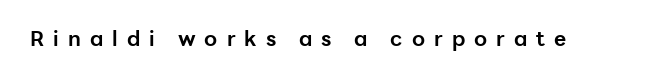
The image shows 21 px bold type, upright; set unusually wide letter spacing (+0.43 em), not underlined.
